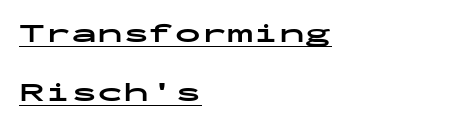
Q: Is the text bold? A: Yes.
Q: Is the text italic (slanted)? A: No, it is upright.
Q: Is the text underlined? A: Yes.
Q: How is the paragraph aligned? A: Left-aligned.
Q: Is the spacing between letters normal or unusually wide? A: Normal.
Q: Is the spacing between lines tight, normal or loose? A: Loose.
